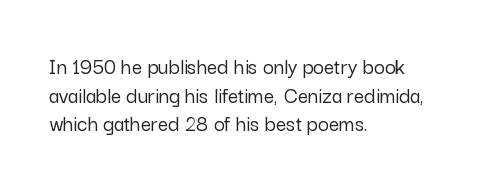
Quick note: not italic, upright. The letters sit at their default tracking, neither squeezed nor spread. The space between consecutive lines is moderate. This sample is left-justified, so line endings fall wherever the words run out. The string is rendered with underlining switched off.
